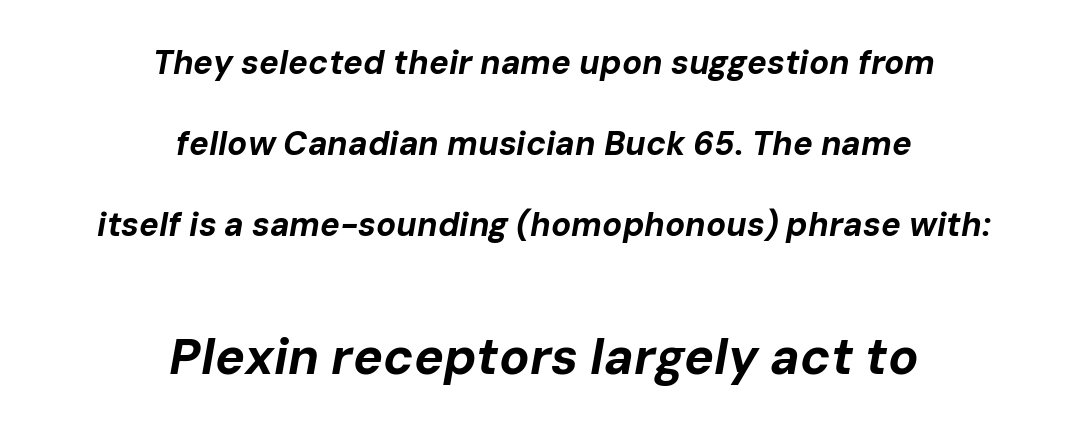
Q: Is the text bold? A: Yes.
Q: Is the text italic (slanted)? A: Yes, it leans right by about 10 degrees.
Q: Is the text underlined? A: No.
Q: How is the paragraph aligned? A: Centered.
Q: Is the spacing between letters normal or unusually wide? A: Normal.
Q: Is the spacing between lines tight, normal or loose? A: Loose.
Q: Which block of text is set in a larger size, the first (top) or the second (bottom)? A: The second (bottom) one.
Q: Width (condensed, normal, or wide)? A: Normal.
Q: Stroke contrast? A: Low.
Q: x-height? A: Medium.
Q: Monospaced? A: No.
